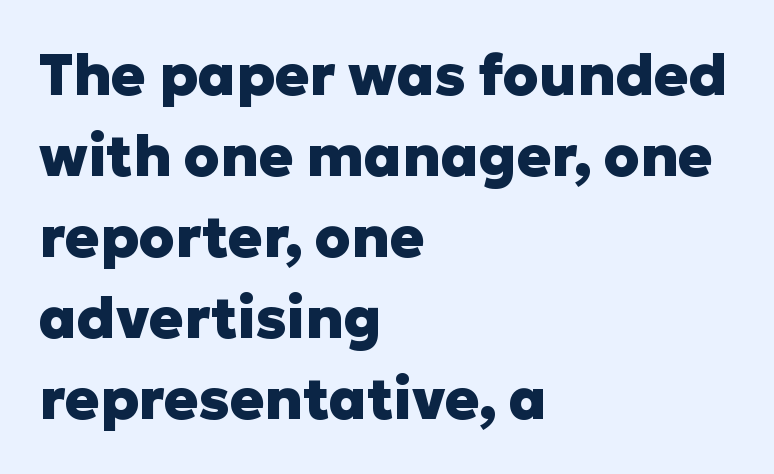
{"serif": "no", "italic": "no", "bold": "yes", "weight": "heavy", "width": "normal", "stroke_contrast": "low", "x_height": "medium", "monospaced": "no", "underline": "no", "align": "left", "line_spacing": "normal", "line_spacing_ratio": 1.42, "letter_spacing": "normal", "letter_spacing_em": 0.0, "glyph_px": 57}
